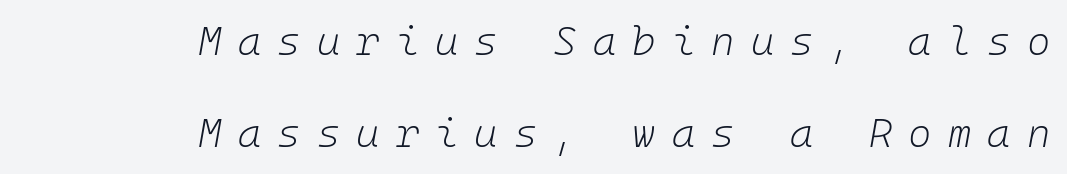
Is the type heavy? It reads as light-to-regular instead. An italicized treatment has been applied to the whole sample. One glance says open: line gaps are wider than usual. The gap between lines stays unmarked. The letters are spread apart with noticeably loose tracking. Layout note: lines flush right.
